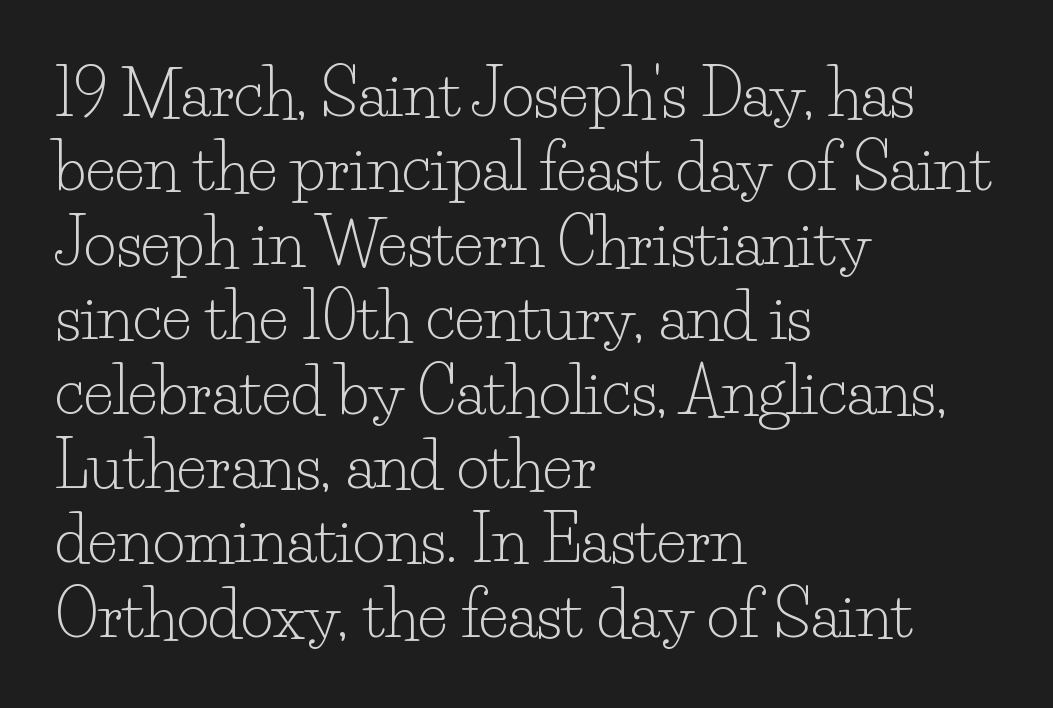
The image shows 62 px light serif type, upright; set left-aligned, line spacing 1.2x, normal letter spacing, not underlined; low stroke contrast and a small x-height.
